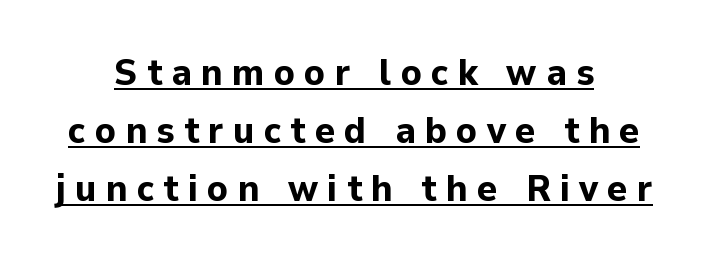
Q: Is the text bold? A: Yes.
Q: Is the text italic (slanted)? A: No, it is upright.
Q: Is the typeface a serif or a sans-serif typeface? A: Sans-serif.
Q: Is the text underlined? A: Yes.
Q: How is the paragraph aligned? A: Centered.
Q: Is the spacing between letters normal or unusually wide? A: Unusually wide.
Q: Is the spacing between lines tight, normal or loose? A: Normal.
Q: Width (condensed, normal, or wide)? A: Normal.
Q: Stroke contrast? A: Low.
Q: x-height? A: Medium.
Q: Monospaced? A: No.
